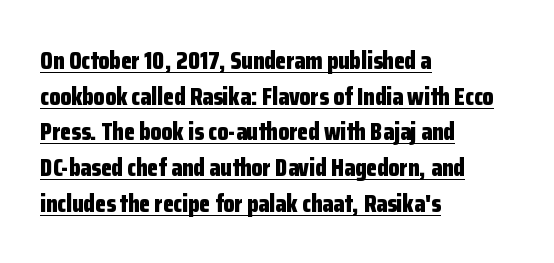
Q: Is the text bold? A: Yes.
Q: Is the text italic (slanted)? A: No, it is upright.
Q: Is the text underlined? A: Yes.
Q: How is the paragraph aligned? A: Left-aligned.
Q: Is the spacing between letters normal or unusually wide? A: Normal.
Q: Is the spacing between lines tight, normal or loose? A: Normal.
